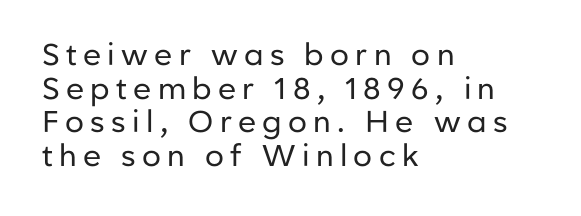
Q: Is the text bold? A: No.
Q: Is the text italic (slanted)? A: No, it is upright.
Q: Is the typeface a serif or a sans-serif typeface? A: Sans-serif.
Q: Is the text underlined? A: No.
Q: How is the paragraph aligned? A: Left-aligned.
Q: Is the spacing between letters normal or unusually wide? A: Unusually wide.
Q: Is the spacing between lines tight, normal or loose? A: Tight.
Q: Width (condensed, normal, or wide)? A: Normal.
Q: Stroke contrast? A: Low.
Q: x-height? A: Medium.
Q: Monospaced? A: No.
